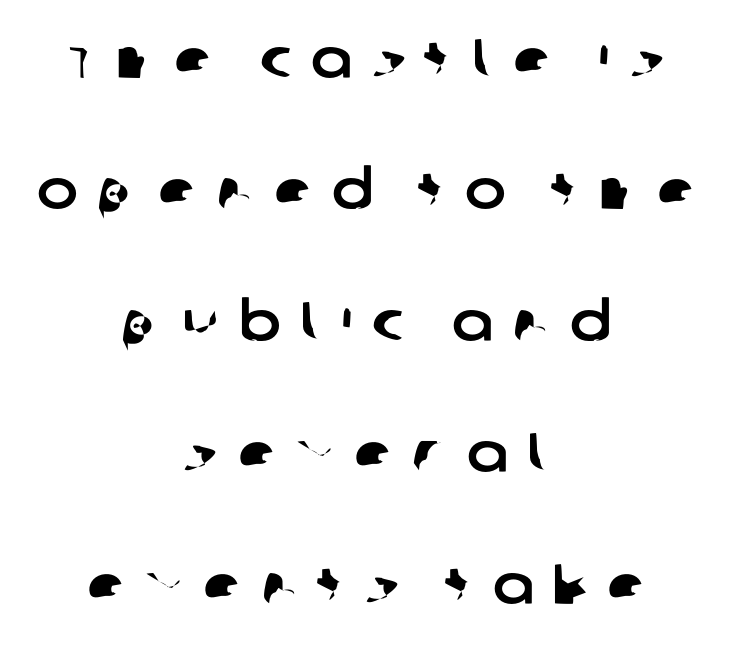
Only glyphs here, with clear space below each row. The letters advance in unequal steps, a hallmark of proportional type. Tracking here is generous; glyphs stand well apart from one another. Notice the wide empty band between every row — that's loose leading. The paragraph has two soft edges and a firm central axis.
